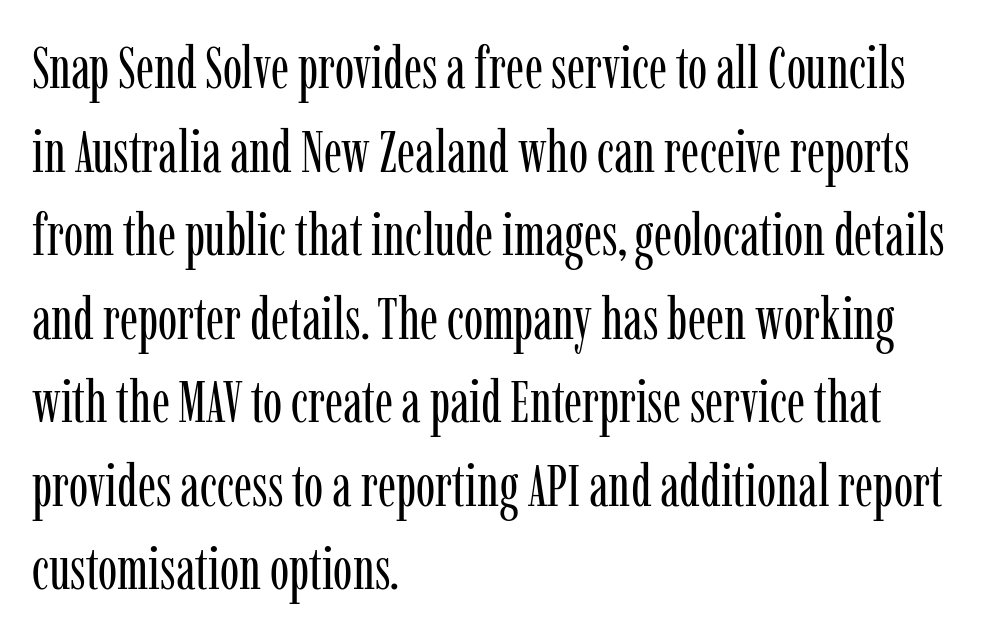
Q: Is the text bold? A: No.
Q: Is the text italic (slanted)? A: No, it is upright.
Q: Is the typeface a serif or a sans-serif typeface? A: Serif.
Q: Is the text underlined? A: No.
Q: How is the paragraph aligned? A: Left-aligned.
Q: Is the spacing between letters normal or unusually wide? A: Normal.
Q: Is the spacing between lines tight, normal or loose? A: Normal.
Q: Width (condensed, normal, or wide)? A: Condensed.
Q: Stroke contrast? A: Low.
Q: x-height? A: Medium.
Q: Monospaced? A: No.
